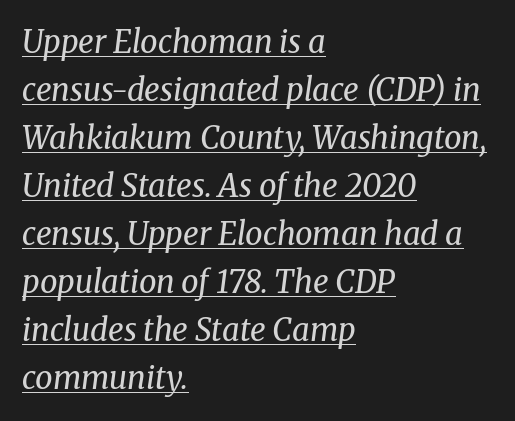
If you drew a line through each stem, it would be angled. How are the letters spaced? Ordinarily, with no added tracking. The passage shown is typed in a proportional face where columns would drift. The glyphs are accompanied by a horizontal stroke just below them. Examine the stroke ends and you'll spot serifs. Ink coverage per letter is moderate at most.
